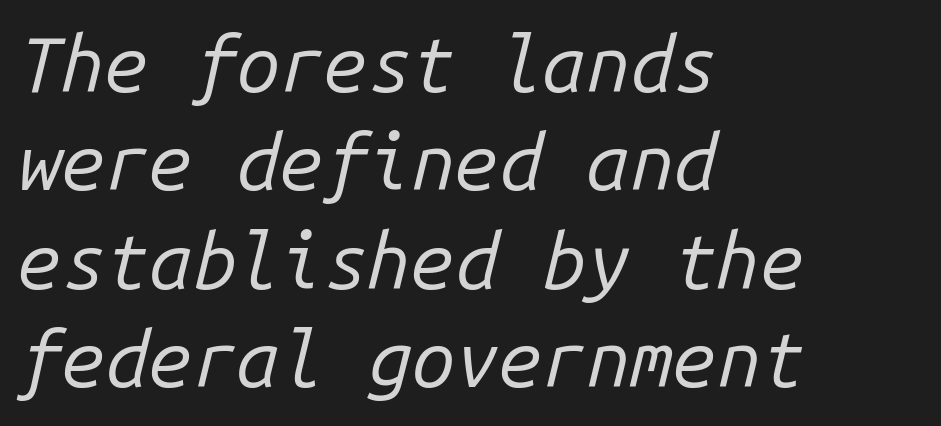
Q: Is the text bold? A: No.
Q: Is the text italic (slanted)? A: Yes, it leans right by about 14 degrees.
Q: Is the text underlined? A: No.
Q: How is the paragraph aligned? A: Left-aligned.
Q: Is the spacing between letters normal or unusually wide? A: Normal.
Q: Is the spacing between lines tight, normal or loose? A: Normal.
Q: Width (condensed, normal, or wide)? A: Normal.
Q: Stroke contrast? A: Low.
Q: x-height? A: Medium.
Q: Monospaced? A: Yes.
